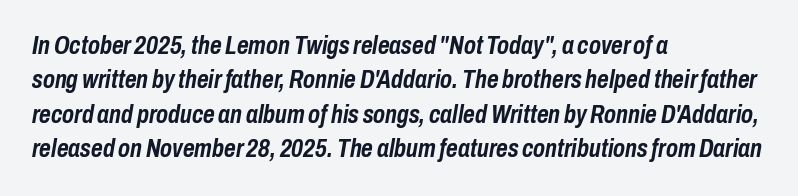
A typesetter would mark this as italic. Decoration check: the copy has no underline. You could call the tracking neutral — neither tight nor loose. Heavy-handed strokes throughout: this text is bold. Does the leading feel generous? No, just average.
